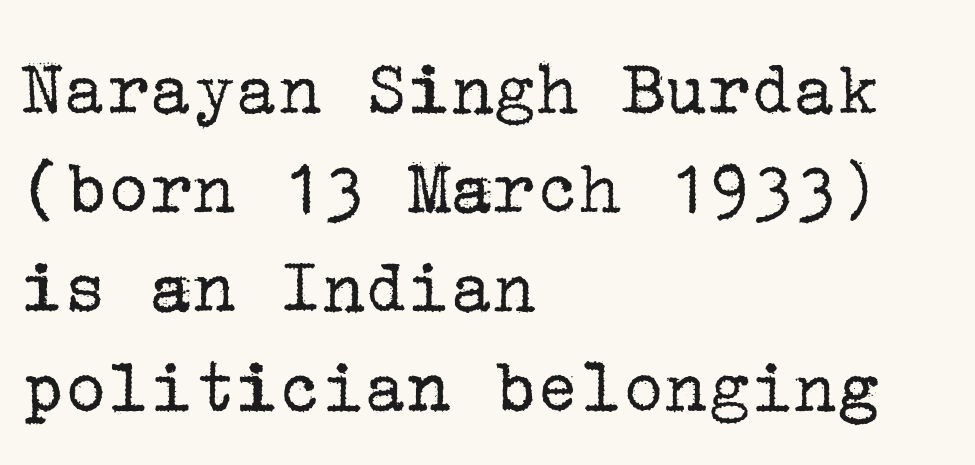
{"serif": "yes", "italic": "no", "bold": "no", "weight": "regular", "width": "normal", "stroke_contrast": "low", "x_height": "medium", "underline": "no", "align": "left", "line_spacing_ratio": 1.24, "letter_spacing": "normal", "letter_spacing_em": 0.0, "glyph_px": 80}
